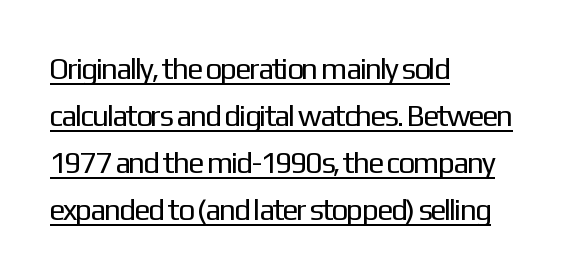
The image shows 30 px regular-weight sans-serif type, upright; set left-aligned, normal line spacing (1.57x), normal letter spacing, underlined; low stroke contrast and a medium x-height.
